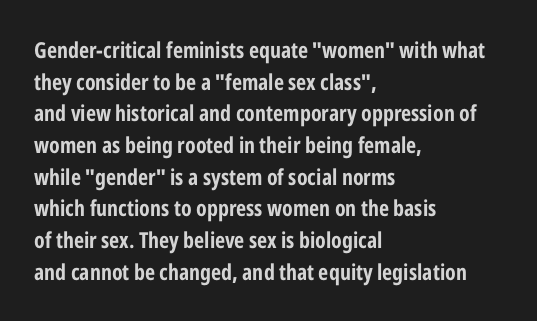
Beneath every word, the page is bare. Successive baselines arrive at the customary interval. It's the straight-up-and-down kind of type. Which margin do the lines hug? The left one — the right edge is uneven. Thick stems and heavy bowls — unmistakably bold.
